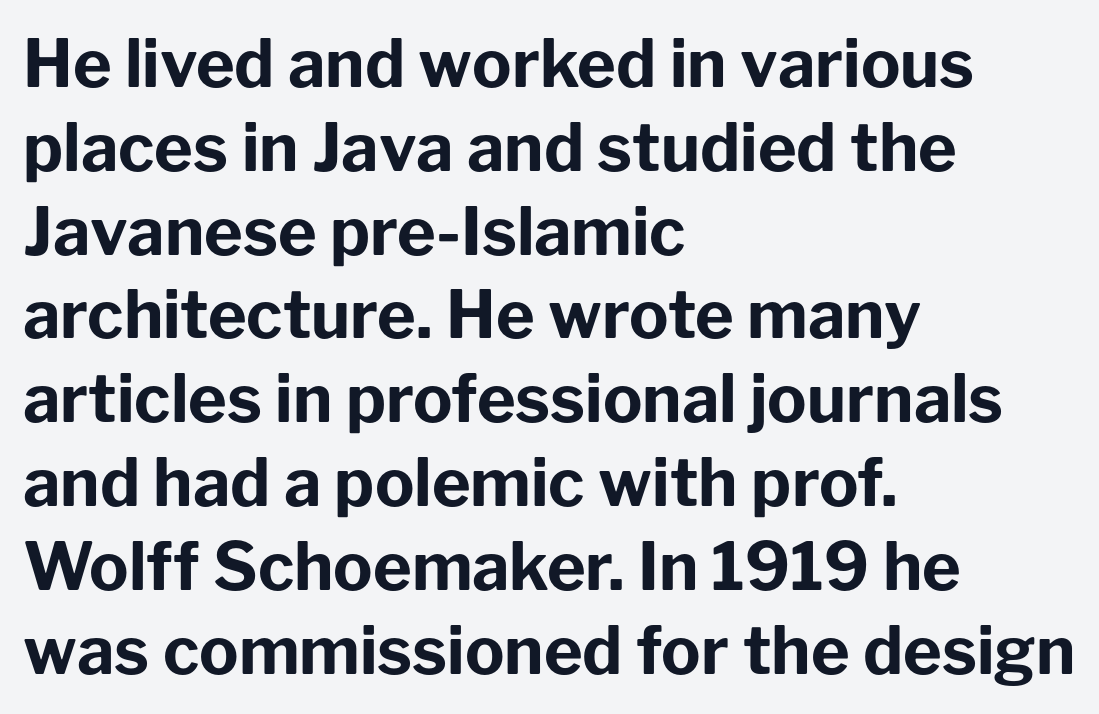
The image shows 66 px bold sans-serif type, upright; set left-aligned, normal line spacing (1.27x), normal letter spacing, not underlined; low stroke contrast and a medium x-height.
